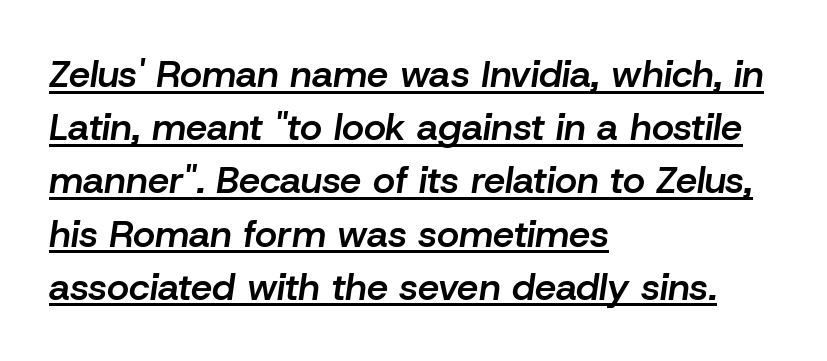
Note the varied advance widths — an 'i' is clearly narrower than an 'm'. Every row of glyphs begins at an identical x-position on the left. Students, observe the line beneath the letters — that is underlining. Interline gaps are of average width in this sample. Rendered with sloped, italic letterforms. Here the glyphs are tracked normally, forming tight word shapes.
